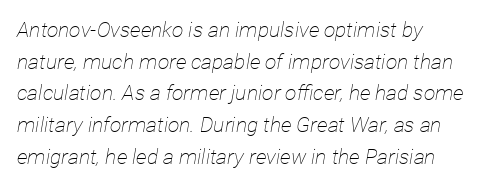
The vertical gap from one line to the next is medium. The space directly below the letters is spotless. The face looks like a standard text weight, possibly lighter. The lines in this sample share a left origin and differ only in where they stop. This sample uses an oblique cut, with every glyph tilted off the vertical. Observe the ordinary spacing: letters are neighbours, not strangers.
